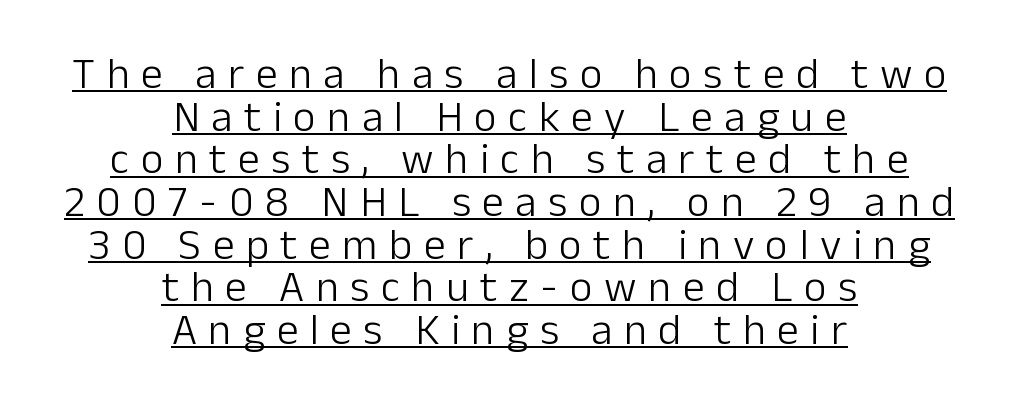
The image shows 44 px light sans-serif type, upright; set centered, tight line spacing (0.97x), unusually wide letter spacing (+0.26 em), underlined; low stroke contrast and a medium x-height.
